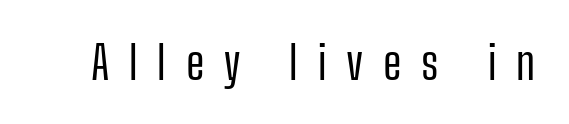
Q: Is the text bold? A: No.
Q: Is the text italic (slanted)? A: No, it is upright.
Q: Is the typeface a serif or a sans-serif typeface? A: Sans-serif.
Q: Is the text underlined? A: No.
Q: Is the spacing between letters normal or unusually wide? A: Unusually wide.
Q: Width (condensed, normal, or wide)? A: Condensed.
Q: Stroke contrast? A: Low.
Q: x-height? A: Medium.
Q: Monospaced? A: No.
